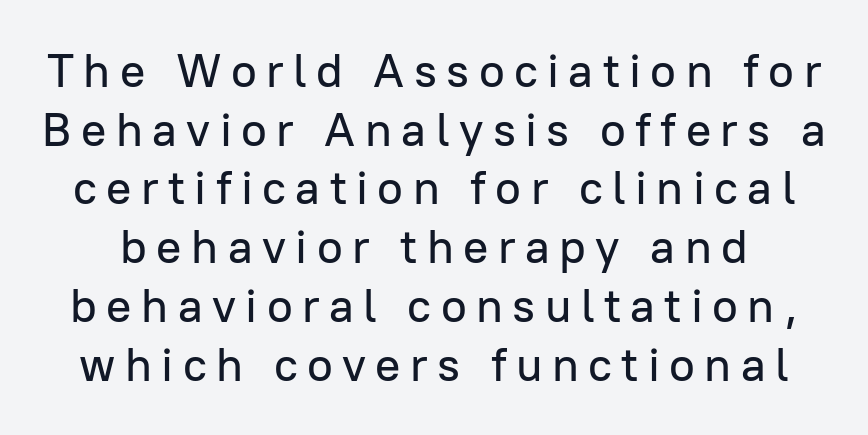
Q: Is the text italic (slanted)? A: No, it is upright.
Q: Is the typeface a serif or a sans-serif typeface? A: Sans-serif.
Q: Is the text underlined? A: No.
Q: Is the spacing between letters normal or unusually wide? A: Unusually wide.
Q: Is the spacing between lines tight, normal or loose? A: Normal.
Q: Width (condensed, normal, or wide)? A: Normal.
Q: Stroke contrast? A: Low.
Q: x-height? A: Medium.
Q: Monospaced? A: No.
